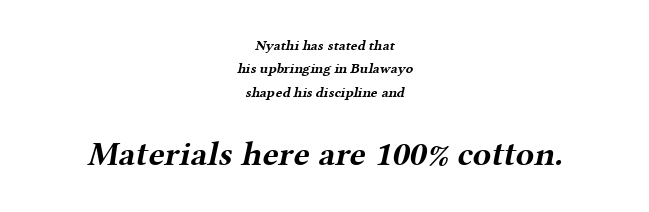
Q: Is the text bold? A: Yes.
Q: Is the typeface a serif or a sans-serif typeface? A: Serif.
Q: Is the text underlined? A: No.
Q: How is the paragraph aligned? A: Centered.
Q: Is the spacing between letters normal or unusually wide? A: Normal.
Q: Is the spacing between lines tight, normal or loose? A: Normal.
Q: Which block of text is set in a larger size, the first (top) or the second (bottom)? A: The second (bottom) one.
Q: Width (condensed, normal, or wide)? A: Wide.
Q: Stroke contrast? A: Medium.
Q: x-height? A: Medium.
Q: Monospaced? A: No.
